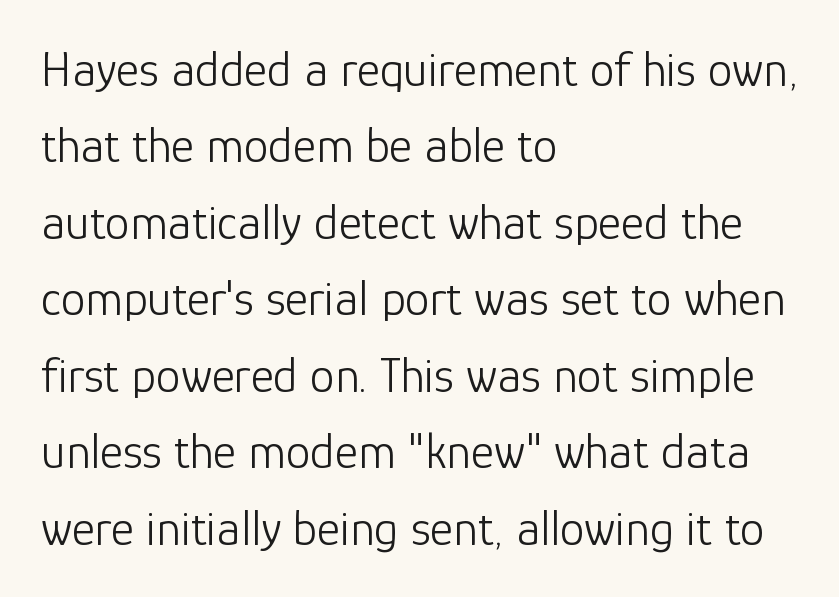
The image shows 50 px light sans-serif type, upright; set left-aligned, normal line spacing (1.53x), normal letter spacing, not underlined; low stroke contrast and a medium x-height.
